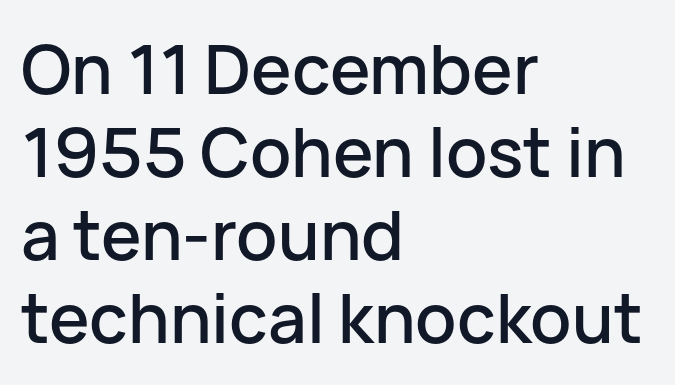
{"serif": "no", "italic": "no", "width": "normal", "stroke_contrast": "low", "x_height": "medium", "monospaced": "no", "underline": "no", "align": "left", "line_spacing_ratio": 1.22, "letter_spacing": "normal", "letter_spacing_em": 0.0, "glyph_px": 68}
